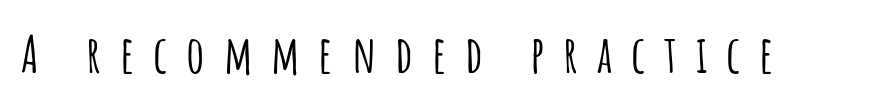
Q: Is the text italic (slanted)? A: No, it is upright.
Q: Is the typeface a serif or a sans-serif typeface? A: Sans-serif.
Q: Is the text underlined? A: No.
Q: Is the spacing between letters normal or unusually wide? A: Unusually wide.
Q: Width (condensed, normal, or wide)? A: Condensed.
Q: Stroke contrast? A: Low.
Q: x-height? A: Large.
Q: Monospaced? A: No.
